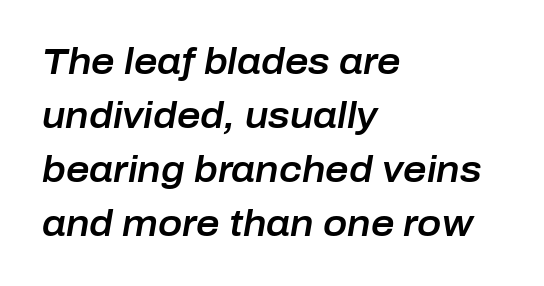
Q: Is the text italic (slanted)? A: Yes, it leans right by about 10 degrees.
Q: Is the text underlined? A: No.
Q: How is the paragraph aligned? A: Left-aligned.
Q: Is the spacing between letters normal or unusually wide? A: Normal.
Q: Is the spacing between lines tight, normal or loose? A: Normal.
Q: Width (condensed, normal, or wide)? A: Normal.
Q: Stroke contrast? A: Low.
Q: x-height? A: Medium.
Q: Monospaced? A: No.
